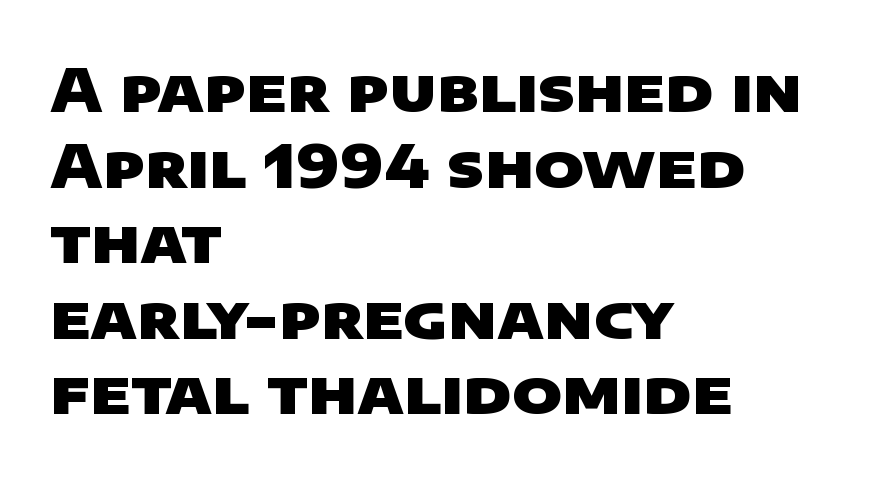
{"serif": "no", "bold": "yes", "weight": "heavy", "width": "wide", "stroke_contrast": "low", "x_height": "large", "monospaced": "no", "underline": "no", "align": "left", "line_spacing": "normal", "line_spacing_ratio": 1.26, "letter_spacing": "normal", "letter_spacing_em": 0.0, "glyph_px": 60}
